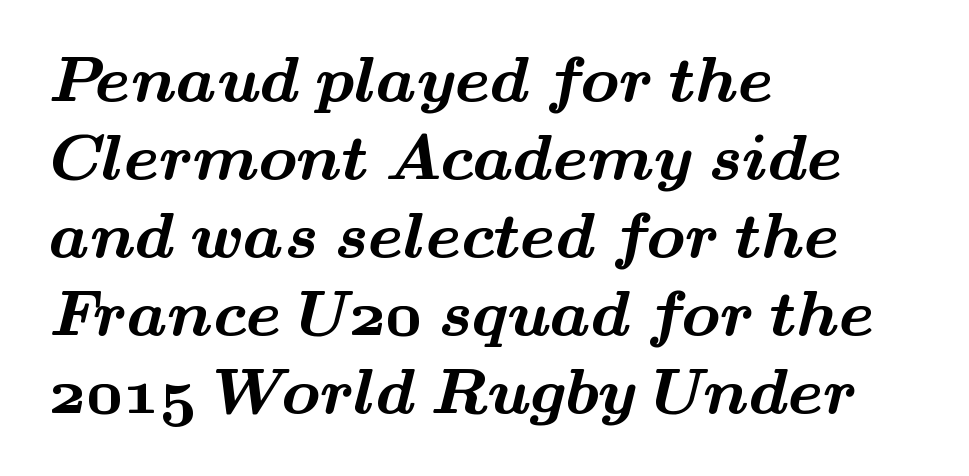
Q: Is the text bold? A: Yes.
Q: Is the typeface a serif or a sans-serif typeface? A: Serif.
Q: Is the text underlined? A: No.
Q: How is the paragraph aligned? A: Left-aligned.
Q: Is the spacing between letters normal or unusually wide? A: Normal.
Q: Width (condensed, normal, or wide)? A: Wide.
Q: Stroke contrast? A: Medium.
Q: x-height? A: Small.
Q: Monospaced? A: No.
